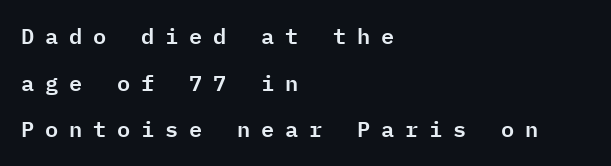
Glyph-to-glyph distance is far greater than everyday printed text. Check the space under the baseline: it is left empty. Baseline-to-baseline distance is far greater than the letter height. The font's upright variant was chosen for this text.
